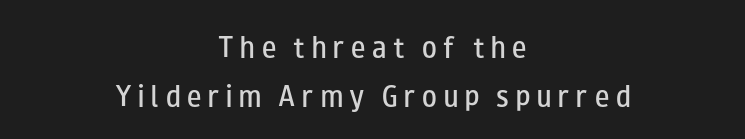
{"italic": "no", "bold": "semi", "underline": "no", "align": "center", "line_spacing": "loose", "line_spacing_ratio": 2.06, "letter_spacing": "wide", "letter_spacing_em": 0.28, "glyph_px": 24}
